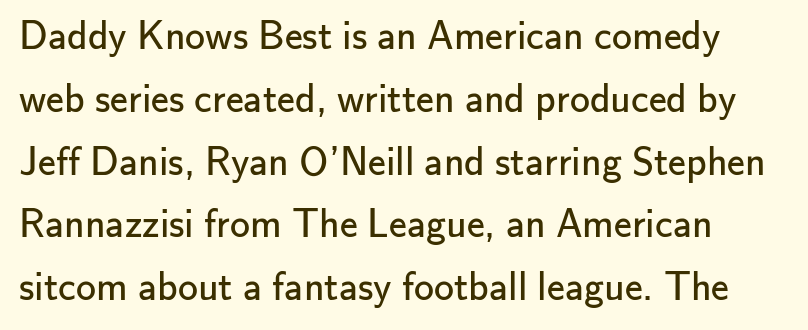
{"serif": "no", "italic": "no", "bold": "no", "weight": "regular", "width": "normal", "stroke_contrast": "low", "x_height": "small", "monospaced": "no", "underline": "no", "line_spacing": "normal", "line_spacing_ratio": 1.57, "letter_spacing": "normal", "letter_spacing_em": 0.0, "glyph_px": 40}
